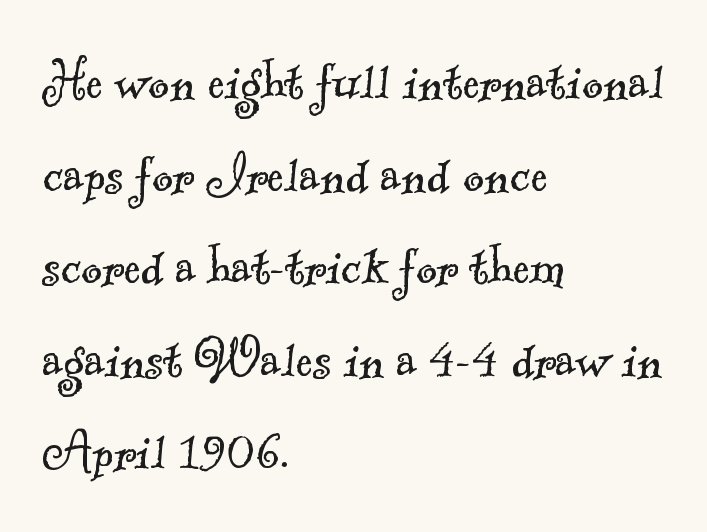
A typesetter would call this zero additional tracking. Descender tails drop into unmarked territory. Reading down the column, the eye jumps a familiar distance to each next line. The typeface has the unassuming heft of standard copy or less.
